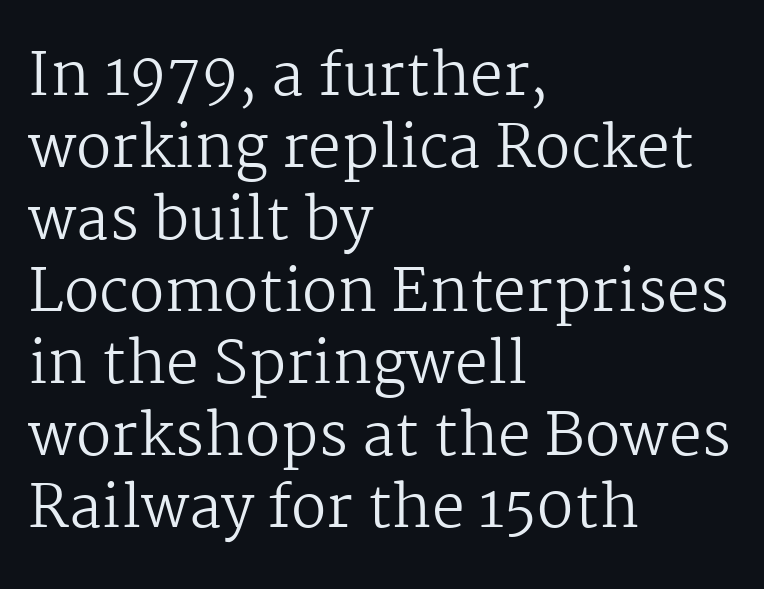
The image shows 59 px regular-weight serif type, upright; set left-aligned, line spacing 1.22x, normal letter spacing, not underlined; medium stroke contrast and a medium x-height.
